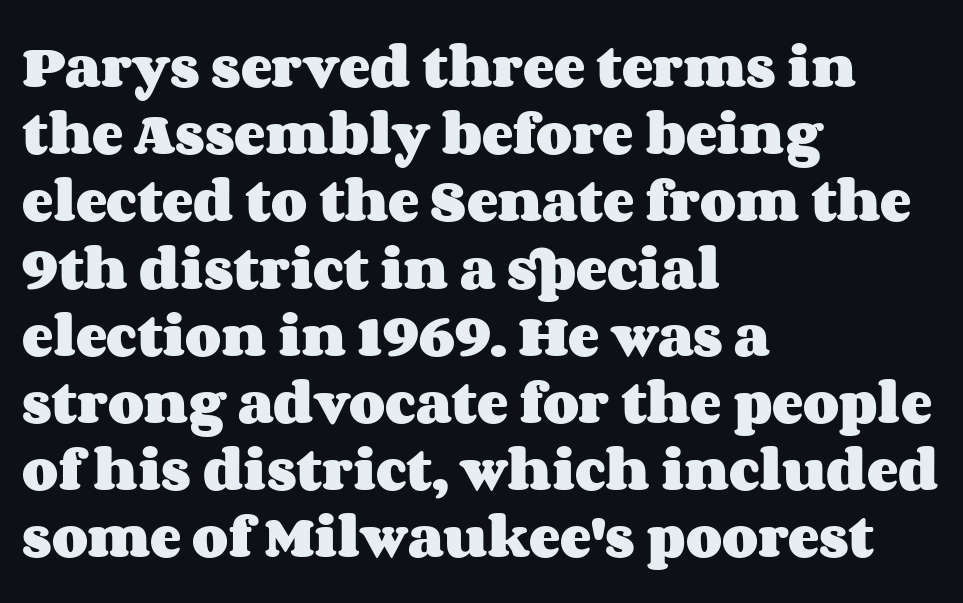
{"italic": "no", "bold": "yes", "weight": "heavy", "width": "wide", "stroke_contrast": "medium", "x_height": "large", "monospaced": "no", "underline": "no", "align": "left", "line_spacing": "normal", "line_spacing_ratio": 1.43, "letter_spacing": "normal", "letter_spacing_em": 0.0, "glyph_px": 47}
